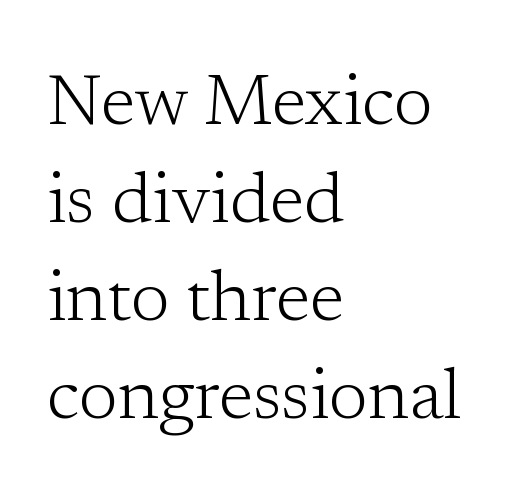
The image shows 71 px light serif type, upright; set left-aligned, normal line spacing (1.38x), normal letter spacing, not underlined; low stroke contrast and a medium x-height.
